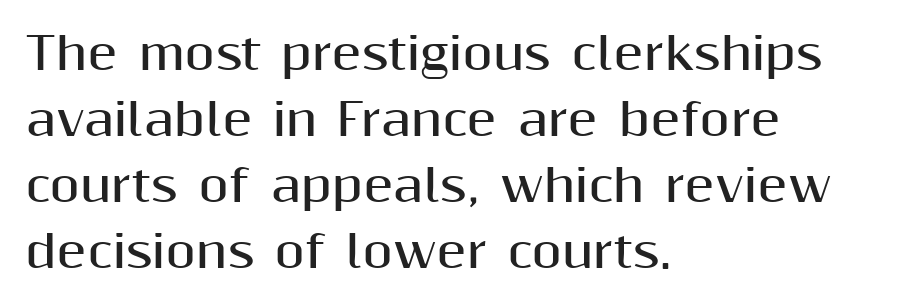
Q: Is the text bold? A: Yes.
Q: Is the text italic (slanted)? A: No, it is upright.
Q: Is the typeface a serif or a sans-serif typeface? A: Sans-serif.
Q: Is the text underlined? A: No.
Q: How is the paragraph aligned? A: Left-aligned.
Q: Is the spacing between letters normal or unusually wide? A: Normal.
Q: Is the spacing between lines tight, normal or loose? A: Normal.
Q: Width (condensed, normal, or wide)? A: Normal.
Q: Stroke contrast? A: Medium.
Q: x-height? A: Medium.
Q: Monospaced? A: No.
